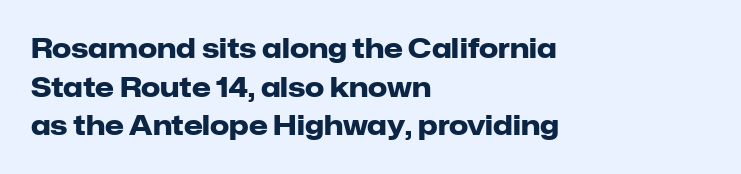
The image shows 27 px bold type, upright; set left-aligned, normal line spacing (1.43x), normal letter spacing, not underlined.
